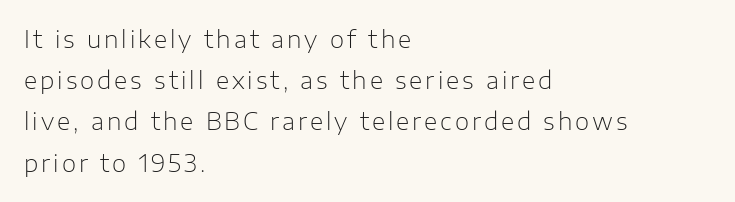
Q: Is the text bold? A: No.
Q: Is the text italic (slanted)? A: No, it is upright.
Q: Is the text underlined? A: No.
Q: How is the paragraph aligned? A: Left-aligned.
